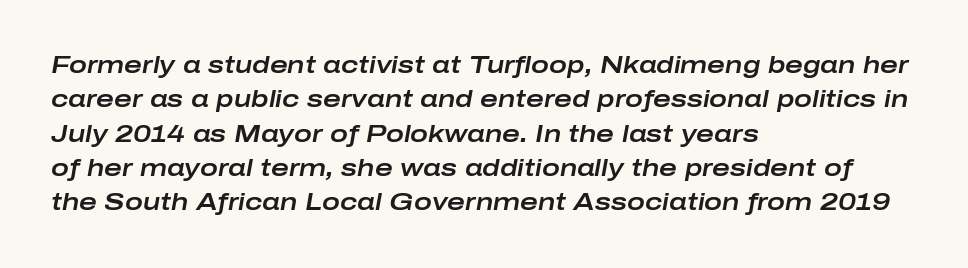
{"italic": "yes", "lean": "right", "slant_degrees": 10, "underline": "no", "align": "left", "line_spacing": "normal", "line_spacing_ratio": 1.43, "letter_spacing": "normal", "letter_spacing_em": 0.0, "glyph_px": 24}
